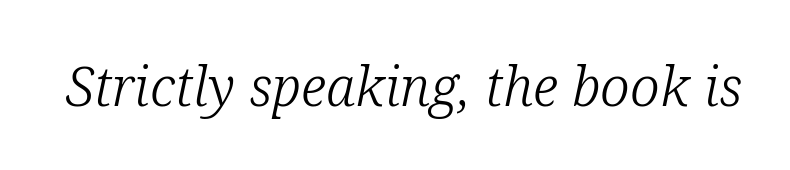
Q: Is the text bold? A: No.
Q: Is the text italic (slanted)? A: Yes, it leans right by about 12 degrees.
Q: Is the typeface a serif or a sans-serif typeface? A: Serif.
Q: Is the text underlined? A: No.
Q: Is the spacing between letters normal or unusually wide? A: Normal.
Q: Width (condensed, normal, or wide)? A: Normal.
Q: Stroke contrast? A: Low.
Q: x-height? A: Medium.
Q: Monospaced? A: No.
